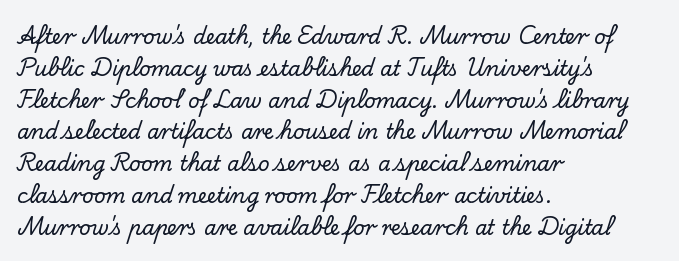
The image shows 20 px text type; set left-aligned, normal line spacing (1.59x), normal letter spacing, not underlined.
